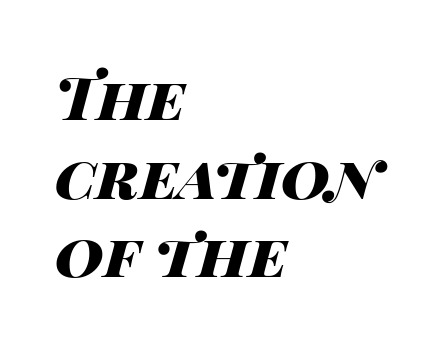
Q: Is the text bold? A: Yes.
Q: Is the text italic (slanted)? A: Yes, it leans right by about 14 degrees.
Q: Is the text underlined? A: No.
Q: How is the paragraph aligned? A: Left-aligned.
Q: Is the spacing between letters normal or unusually wide? A: Normal.
Q: Is the spacing between lines tight, normal or loose? A: Normal.
Q: Width (condensed, normal, or wide)? A: Wide.
Q: Stroke contrast? A: High.
Q: x-height? A: Large.
Q: Monospaced? A: No.
